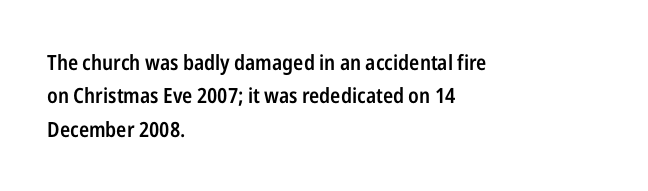
Q: Is the text bold? A: Semi-bold.
Q: Is the text italic (slanted)? A: No, it is upright.
Q: Is the text underlined? A: No.
Q: How is the paragraph aligned? A: Left-aligned.
Q: Is the spacing between letters normal or unusually wide? A: Normal.
Q: Is the spacing between lines tight, normal or loose? A: Normal.
